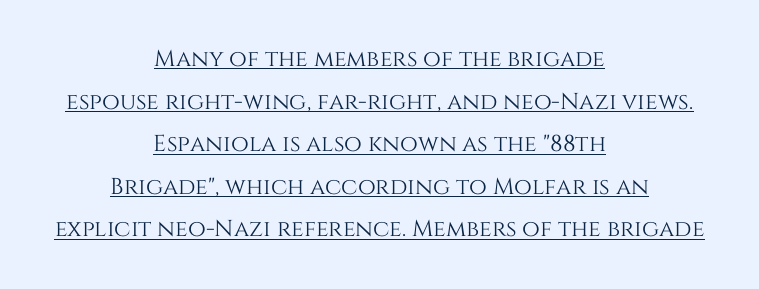
Q: Is the text italic (slanted)? A: No, it is upright.
Q: Is the text underlined? A: Yes.
Q: How is the paragraph aligned? A: Centered.
Q: Is the spacing between letters normal or unusually wide? A: Normal.
